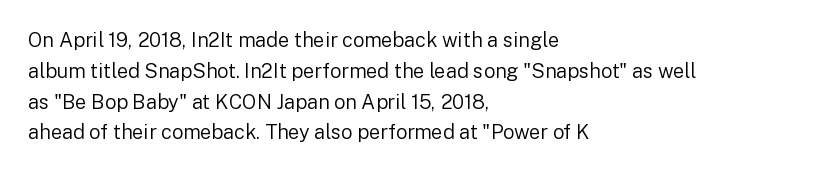
Unmarked baselines from the first word to the last. Between one letter and the next there's only the usual sliver of space. Left-aligned paragraph, ragged on the right. Compared with typical paragraphs, the rows here are spaced about the same. It's the straight-up-and-down kind of type.
